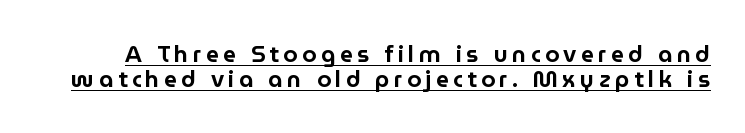
Tall strokes in this sample are plumb rather than angled. What's the leading like? Squeezed, with rows nearly overlapping. Students, observe the line beneath the letters — that is underlining.
